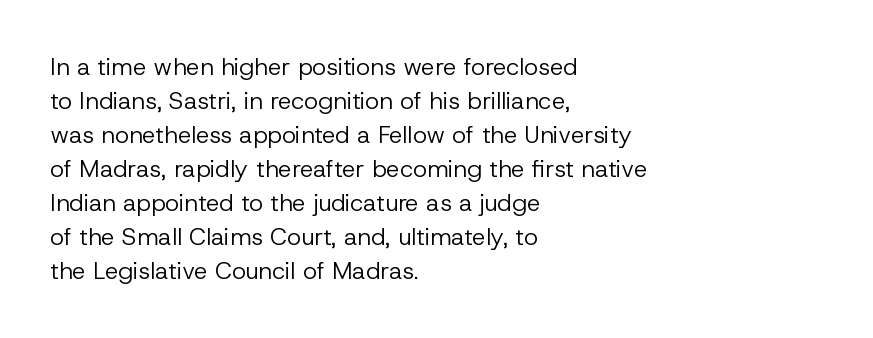
Just letters on the line, the space beneath them empty. The lines sit at an ordinary, default distance from one another. Reading down the block, your eye returns to a fixed left position each line. Think standard paragraph weight, or any step lighter than that.
